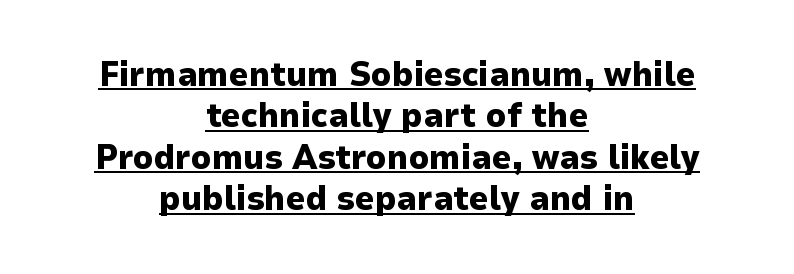
{"serif": "no", "italic": "no", "bold": "yes", "weight": "heavy", "width": "normal", "stroke_contrast": "low", "x_height": "medium", "monospaced": "no", "underline": "yes", "align": "center", "line_spacing_ratio": 1.22, "letter_spacing": "normal", "letter_spacing_em": 0.0, "glyph_px": 34}
